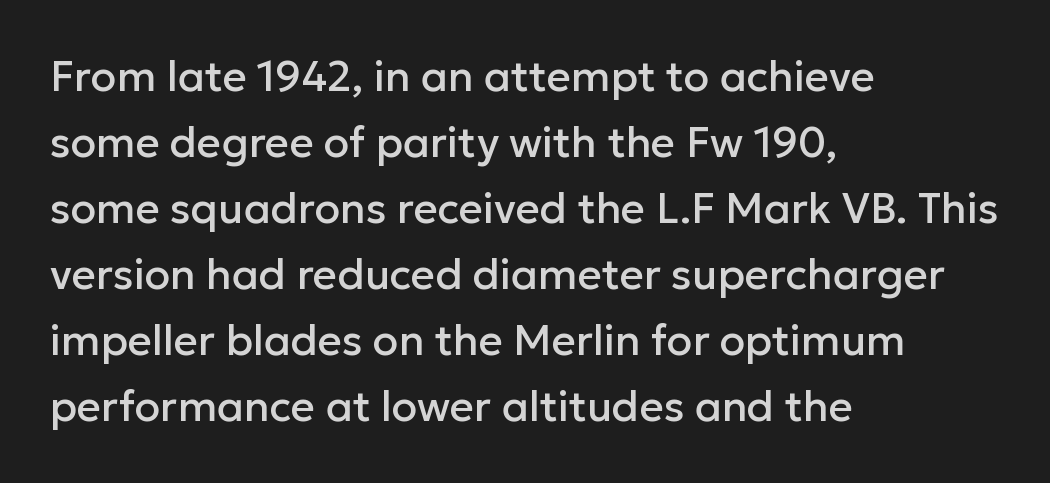
The image shows 42 px sans-serif type, upright; set left-aligned, normal line spacing (1.57x), normal letter spacing, not underlined; low stroke contrast and a medium x-height.
